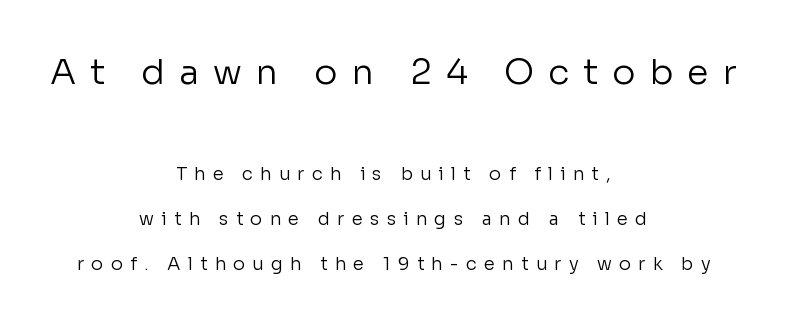
The image shows 35 px regular-weight sans-serif type, upright; set centered, loose line spacing (2.49x), unusually wide letter spacing (+0.4 em), not underlined; the first (top) block is 1.94x larger; low stroke contrast and a medium x-height.
